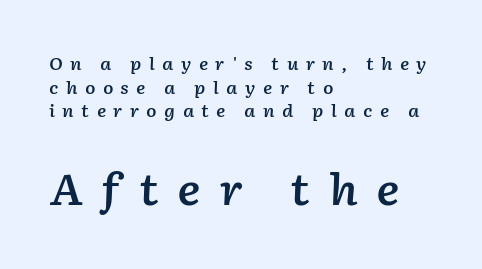
Baseline-to-baseline distance is the conventional proportion of letter height. Any mark beneath the type? The region is blank. The passage shown begins with its smaller block and ends with its larger one. Emphasis-style slanted type is in use. The face used here is proportionally spaced, like ordinary book or web type.
